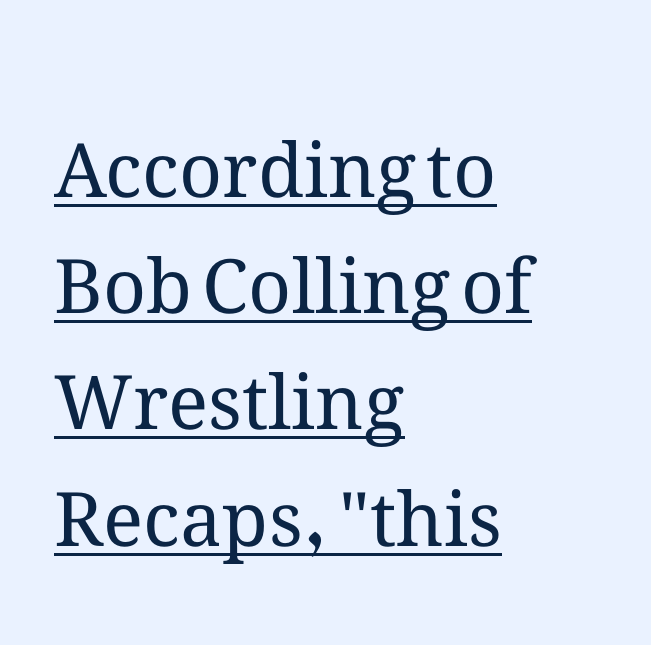
Q: Is the text bold? A: No.
Q: Is the text italic (slanted)? A: No, it is upright.
Q: Is the text underlined? A: Yes.
Q: How is the paragraph aligned? A: Left-aligned.
Q: Is the spacing between letters normal or unusually wide? A: Normal.
Q: Is the spacing between lines tight, normal or loose? A: Normal.
Q: Width (condensed, normal, or wide)? A: Normal.
Q: Stroke contrast? A: Medium.
Q: x-height? A: Medium.
Q: Monospaced? A: No.
